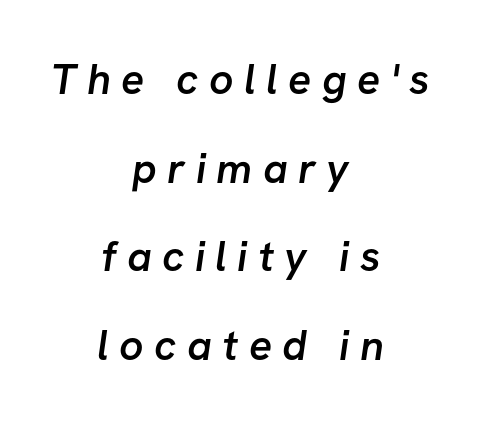
Q: Is the text bold? A: Semi-bold.
Q: Is the typeface a serif or a sans-serif typeface? A: Sans-serif.
Q: Is the text underlined? A: No.
Q: How is the paragraph aligned? A: Centered.
Q: Is the spacing between letters normal or unusually wide? A: Unusually wide.
Q: Is the spacing between lines tight, normal or loose? A: Loose.
Q: Width (condensed, normal, or wide)? A: Normal.
Q: Stroke contrast? A: Low.
Q: x-height? A: Medium.
Q: Monospaced? A: No.
